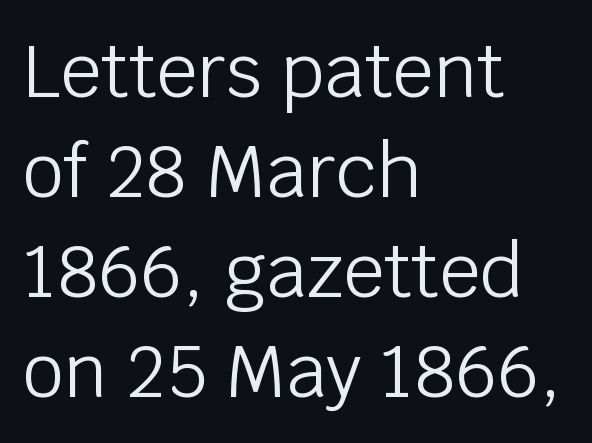
{"serif": "no", "italic": "no", "bold": "no", "weight": "light", "width": "normal", "stroke_contrast": "low", "x_height": "large", "monospaced": "no", "underline": "no", "align": "left", "line_spacing": "normal", "line_spacing_ratio": 1.37, "letter_spacing": "normal", "letter_spacing_em": 0.0, "glyph_px": 73}
